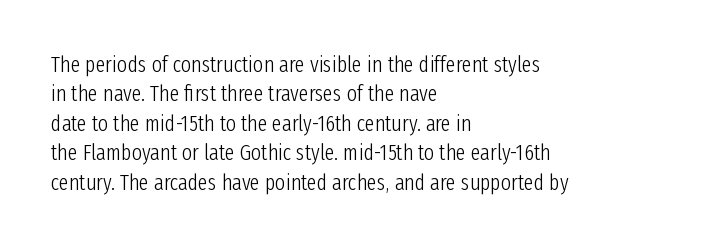
Q: Is the text bold? A: No.
Q: Is the text italic (slanted)? A: No, it is upright.
Q: Is the text underlined? A: No.
Q: How is the paragraph aligned? A: Left-aligned.
Q: Is the spacing between letters normal or unusually wide? A: Normal.
Q: Is the spacing between lines tight, normal or loose? A: Normal.
